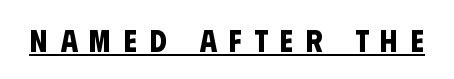
{"serif": "no", "bold": "yes", "weight": "bold", "width": "condensed", "stroke_contrast": "low", "x_height": "large", "monospaced": "no", "underline": "yes", "letter_spacing": "wide", "letter_spacing_em": 0.4, "glyph_px": 31}
